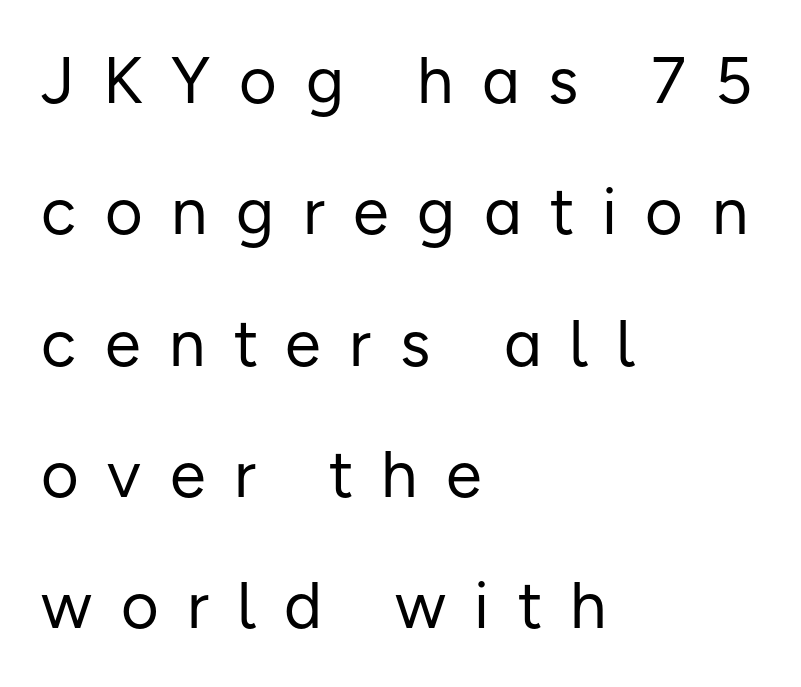
Q: Is the text bold? A: No.
Q: Is the text italic (slanted)? A: No, it is upright.
Q: Is the typeface a serif or a sans-serif typeface? A: Sans-serif.
Q: Is the text underlined? A: No.
Q: How is the paragraph aligned? A: Left-aligned.
Q: Is the spacing between letters normal or unusually wide? A: Unusually wide.
Q: Is the spacing between lines tight, normal or loose? A: Loose.
Q: Width (condensed, normal, or wide)? A: Normal.
Q: Stroke contrast? A: Low.
Q: x-height? A: Medium.
Q: Monospaced? A: No.
